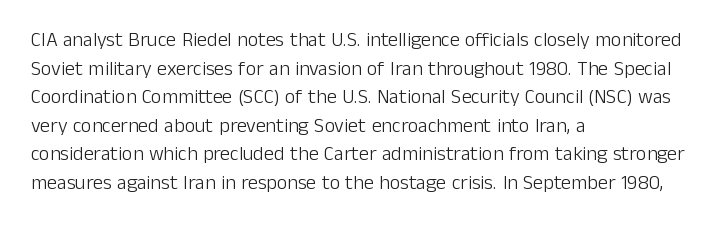
{"italic": "no", "bold": "no", "underline": "no", "align": "left", "line_spacing": "normal", "line_spacing_ratio": 1.43, "letter_spacing": "normal", "letter_spacing_em": 0.0, "glyph_px": 20}
